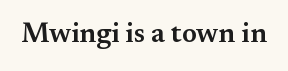
{"serif": "yes", "italic": "no", "bold": "semi", "weight": "semibold", "width": "normal", "stroke_contrast": "medium", "x_height": "small", "monospaced": "no", "underline": "no", "letter_spacing": "normal", "letter_spacing_em": 0.0, "glyph_px": 28}
